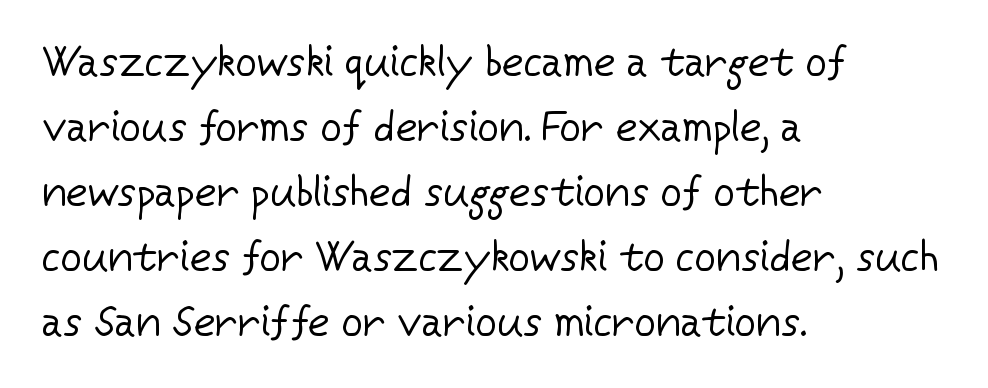
The image shows 42 px regular-weight sans-serif type, upright; set left-aligned, normal line spacing (1.55x), normal letter spacing, not underlined; low stroke contrast and a medium x-height.
